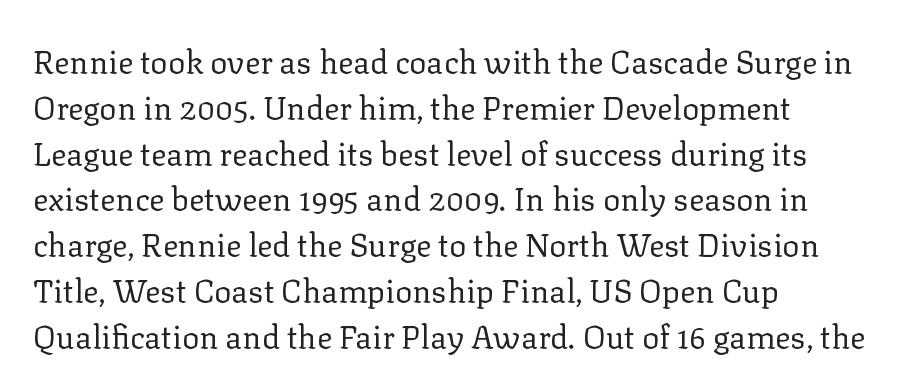
Q: Is the text bold? A: No.
Q: Is the text italic (slanted)? A: No, it is upright.
Q: Is the typeface a serif or a sans-serif typeface? A: Serif.
Q: Is the text underlined? A: No.
Q: How is the paragraph aligned? A: Left-aligned.
Q: Is the spacing between letters normal or unusually wide? A: Normal.
Q: Is the spacing between lines tight, normal or loose? A: Normal.
Q: Width (condensed, normal, or wide)? A: Normal.
Q: Stroke contrast? A: Low.
Q: x-height? A: Medium.
Q: Monospaced? A: No.
